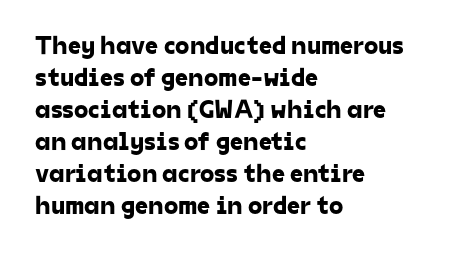
{"underline": "no", "align": "left", "line_spacing_ratio": 1.23, "letter_spacing": "normal", "letter_spacing_em": 0.0, "glyph_px": 26}
